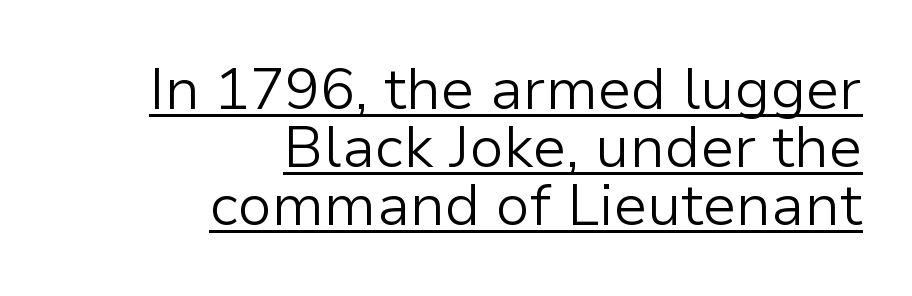
The image shows 58 px light sans-serif type, upright; set right-aligned, tight line spacing (1.0x), normal letter spacing, underlined; low stroke contrast and a medium x-height.
